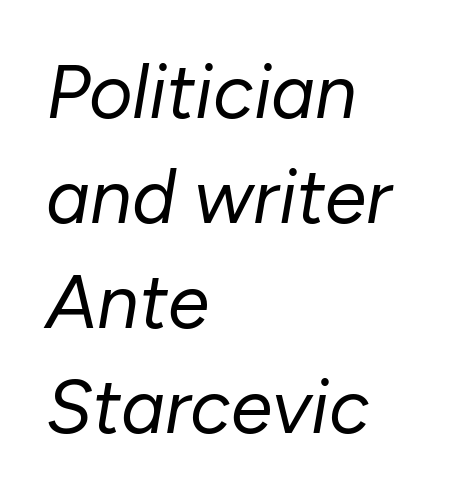
This sample uses an oblique cut, with every glyph tilted off the vertical. The lines are quadded left. Does extra space separate the letters? No, they use regular spacing. Looks like regular typesetting: each glyph gets only the width it needs. The vertical gap from one line to the next is medium.
